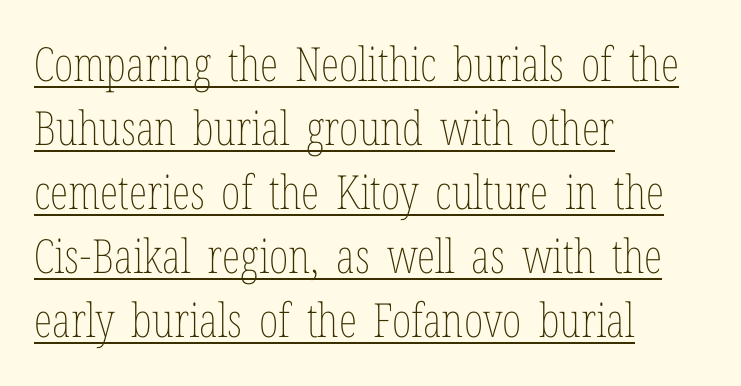
{"italic": "no", "bold": "no", "weight": "thin", "width": "condensed", "stroke_contrast": "low", "x_height": "medium", "monospaced": "no", "underline": "yes", "align": "left", "line_spacing": "normal", "line_spacing_ratio": 1.36, "letter_spacing": "normal", "letter_spacing_em": 0.0, "glyph_px": 47}
